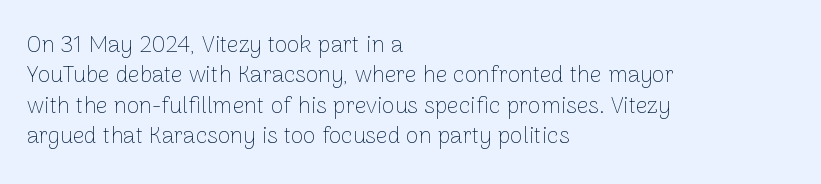
The space directly below the letters is spotless. Caption: standard tracking, unaltered. Vertically, the passage feels balanced, rows spaced as you'd expect. Does the lettering tilt? It doesn't — this is upright.
